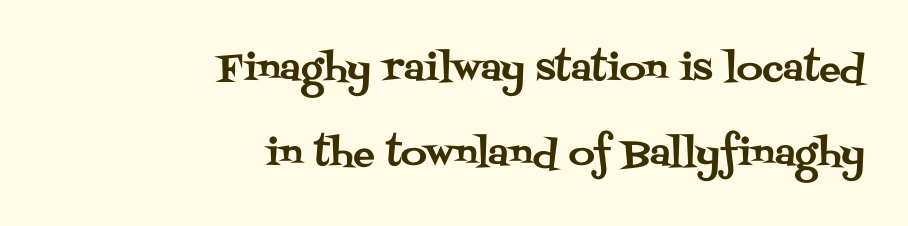
{"serif": "yes", "italic": "no", "width": "normal", "stroke_contrast": "medium", "x_height": "large", "monospaced": "no", "underline": "no", "align": "right", "line_spacing": "loose", "line_spacing_ratio": 2.36, "letter_spacing": "normal", "letter_spacing_em": 0.0, "glyph_px": 36}
